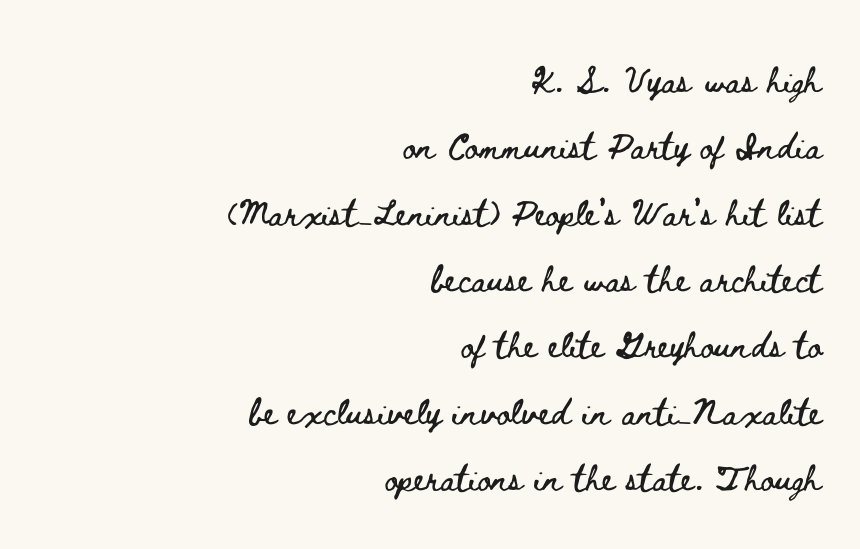
Q: Is the text italic (slanted)? A: Yes.
Q: Is the text underlined? A: No.
Q: How is the paragraph aligned? A: Right-aligned.
Q: Is the spacing between letters normal or unusually wide? A: Normal.
Q: Is the spacing between lines tight, normal or loose? A: Loose.
Q: Width (condensed, normal, or wide)? A: Wide.
Q: Stroke contrast? A: Low.
Q: x-height? A: Small.
Q: Monospaced? A: No.
